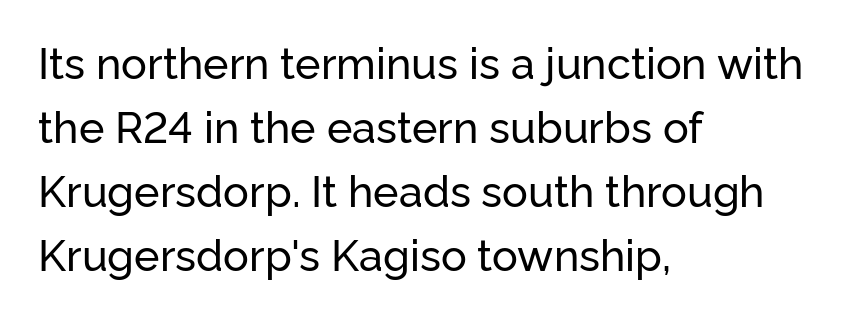
If you drew a line through each stem, it would be perfectly vertical. Vertical spacing — default. The horizontal fit of the characters is conventional and even. The glyphs are unaccompanied by any horizontal stroke below them. These lines are rendered in a variable-pitch font.
